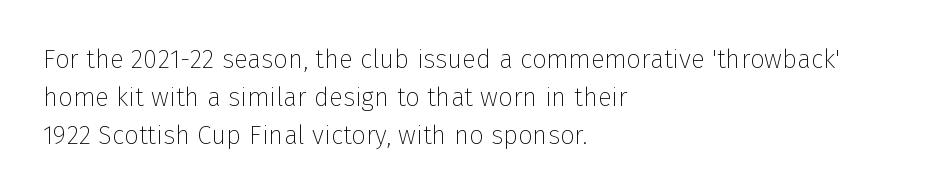
Q: Is the text bold? A: No.
Q: Is the text italic (slanted)? A: No, it is upright.
Q: Is the text underlined? A: No.
Q: How is the paragraph aligned? A: Left-aligned.
Q: Is the spacing between letters normal or unusually wide? A: Normal.
Q: Is the spacing between lines tight, normal or loose? A: Normal.
